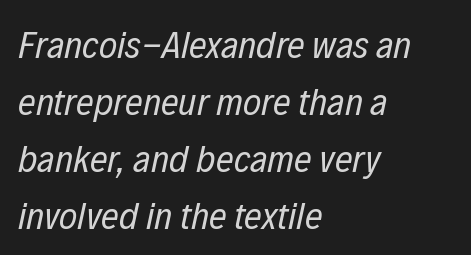
Q: Is the text bold? A: No.
Q: Is the text italic (slanted)? A: Yes, it leans right by about 12 degrees.
Q: Is the text underlined? A: No.
Q: How is the paragraph aligned? A: Left-aligned.
Q: Is the spacing between letters normal or unusually wide? A: Normal.
Q: Is the spacing between lines tight, normal or loose? A: Normal.
Q: Width (condensed, normal, or wide)? A: Condensed.
Q: Stroke contrast? A: Low.
Q: x-height? A: Medium.
Q: Monospaced? A: No.
